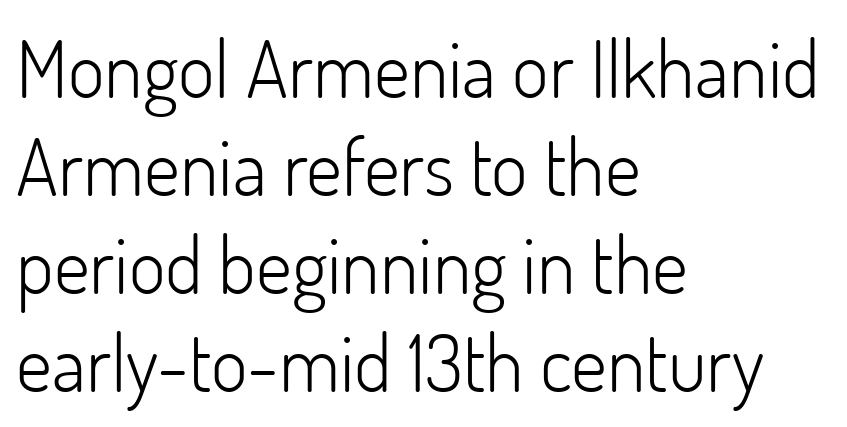
The image shows 79 px light sans-serif type, upright; set left-aligned, line spacing 1.24x, normal letter spacing, not underlined; low stroke contrast and a small x-height.
